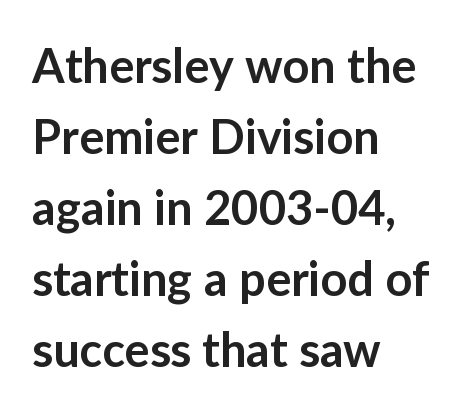
Q: Is the text bold? A: Semi-bold.
Q: Is the text italic (slanted)? A: No, it is upright.
Q: Is the typeface a serif or a sans-serif typeface? A: Sans-serif.
Q: Is the text underlined? A: No.
Q: How is the paragraph aligned? A: Left-aligned.
Q: Is the spacing between letters normal or unusually wide? A: Normal.
Q: Is the spacing between lines tight, normal or loose? A: Normal.
Q: Width (condensed, normal, or wide)? A: Normal.
Q: Stroke contrast? A: Low.
Q: x-height? A: Medium.
Q: Monospaced? A: No.
